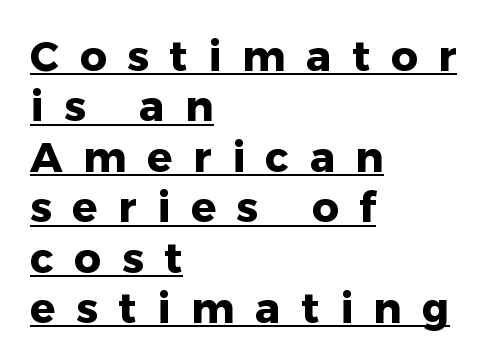
Q: Is the text bold? A: Yes.
Q: Is the text italic (slanted)? A: No, it is upright.
Q: Is the typeface a serif or a sans-serif typeface? A: Sans-serif.
Q: Is the text underlined? A: Yes.
Q: How is the paragraph aligned? A: Left-aligned.
Q: Is the spacing between letters normal or unusually wide? A: Unusually wide.
Q: Width (condensed, normal, or wide)? A: Normal.
Q: Stroke contrast? A: Low.
Q: x-height? A: Medium.
Q: Monospaced? A: No.
